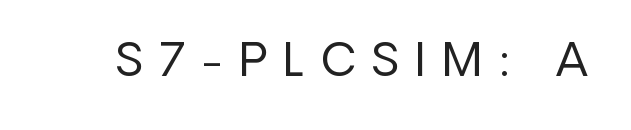
{"serif": "no", "italic": "no", "bold": "no", "weight": "regular", "width": "normal", "stroke_contrast": "low", "x_height": "medium", "monospaced": "no", "underline": "no", "letter_spacing": "wide", "letter_spacing_em": 0.36, "glyph_px": 45}
